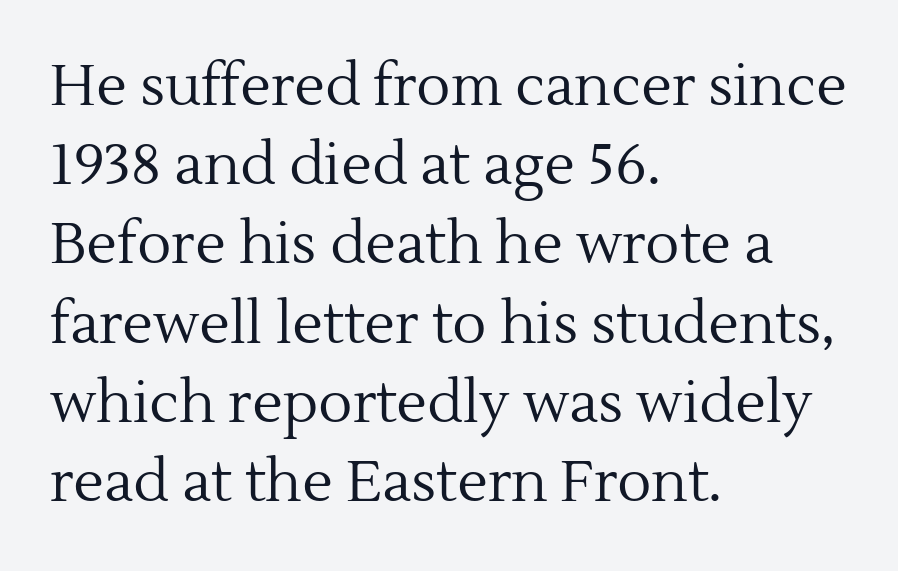
{"serif": "yes", "italic": "no", "bold": "no", "weight": "regular", "width": "normal", "x_height": "medium", "monospaced": "no", "underline": "no", "align": "left", "line_spacing": "normal", "line_spacing_ratio": 1.39, "letter_spacing": "normal", "letter_spacing_em": 0.0, "glyph_px": 57}
